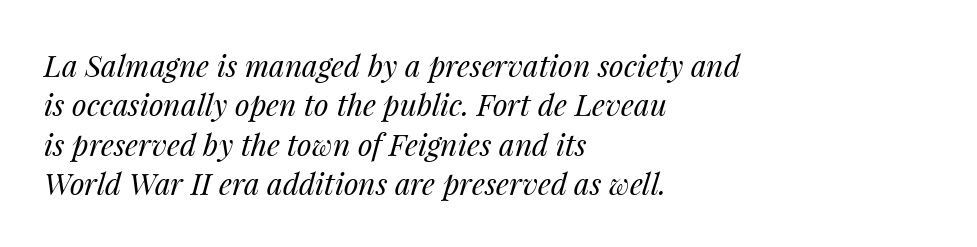
Q: Is the text bold? A: No.
Q: Is the text italic (slanted)? A: Yes, it leans right by about 14 degrees.
Q: Is the text underlined? A: No.
Q: How is the paragraph aligned? A: Left-aligned.
Q: Is the spacing between letters normal or unusually wide? A: Normal.
Q: Is the spacing between lines tight, normal or loose? A: Normal.
Q: Width (condensed, normal, or wide)? A: Normal.
Q: Stroke contrast? A: Medium.
Q: x-height? A: Medium.
Q: Monospaced? A: No.
